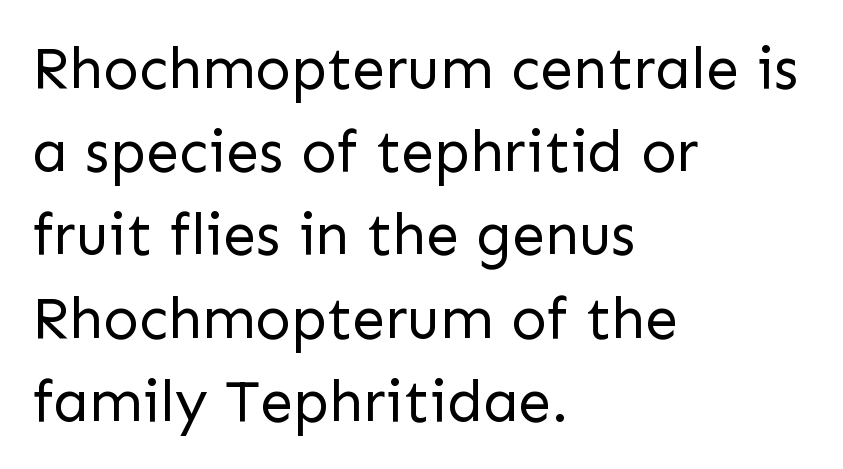
Q: Is the text bold? A: No.
Q: Is the text italic (slanted)? A: No, it is upright.
Q: Is the typeface a serif or a sans-serif typeface? A: Sans-serif.
Q: Is the text underlined? A: No.
Q: How is the paragraph aligned? A: Left-aligned.
Q: Is the spacing between letters normal or unusually wide? A: Normal.
Q: Is the spacing between lines tight, normal or loose? A: Normal.
Q: Width (condensed, normal, or wide)? A: Normal.
Q: Stroke contrast? A: Low.
Q: x-height? A: Medium.
Q: Monospaced? A: No.
